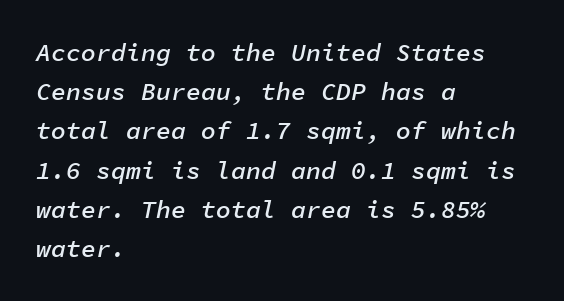
The image shows 25 px text type, italic (leaning right); set left-aligned, normal line spacing (1.57x), normal letter spacing, not underlined.
